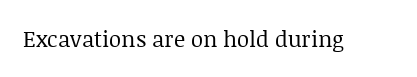
The space directly below the letters is spotless. Quick note: not italic, upright. The line texture is even and compact thanks to regular tracking. These glyphs show unthickened strokes, regular width or finer.
